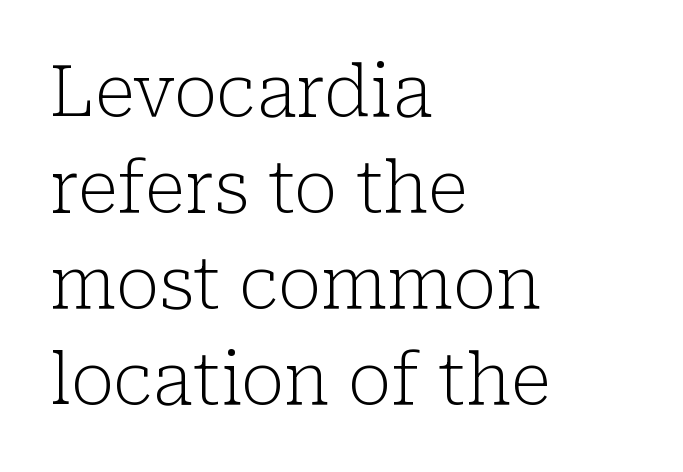
The image shows 71 px light serif type, upright; set left-aligned, normal line spacing (1.35x), normal letter spacing, not underlined; low stroke contrast and a medium x-height.
